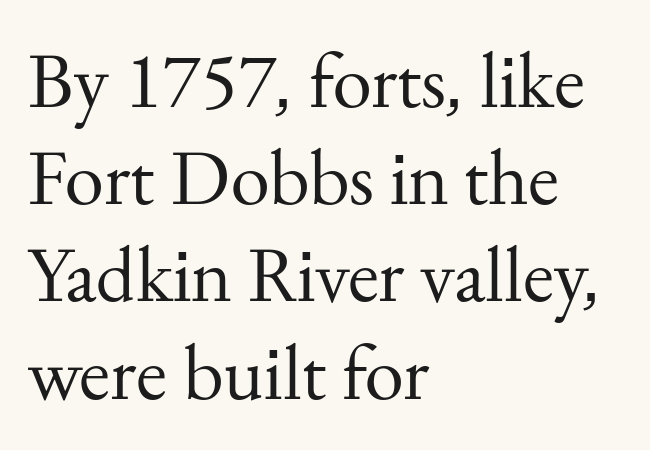
Q: Is the text bold? A: No.
Q: Is the text italic (slanted)? A: No, it is upright.
Q: Is the typeface a serif or a sans-serif typeface? A: Serif.
Q: Is the text underlined? A: No.
Q: How is the paragraph aligned? A: Left-aligned.
Q: Is the spacing between letters normal or unusually wide? A: Normal.
Q: Width (condensed, normal, or wide)? A: Normal.
Q: Stroke contrast? A: Medium.
Q: x-height? A: Small.
Q: Monospaced? A: No.
